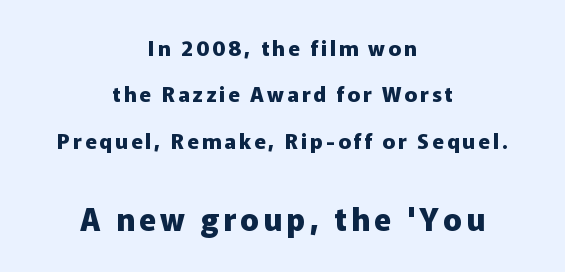
Q: Is the text bold? A: Yes.
Q: Is the text italic (slanted)? A: No, it is upright.
Q: Is the typeface a serif or a sans-serif typeface? A: Sans-serif.
Q: Is the text underlined? A: No.
Q: How is the paragraph aligned? A: Centered.
Q: Is the spacing between lines tight, normal or loose? A: Loose.
Q: Which block of text is set in a larger size, the first (top) or the second (bottom)? A: The second (bottom) one.
Q: Width (condensed, normal, or wide)? A: Normal.
Q: Stroke contrast? A: Low.
Q: x-height? A: Medium.
Q: Monospaced? A: No.
